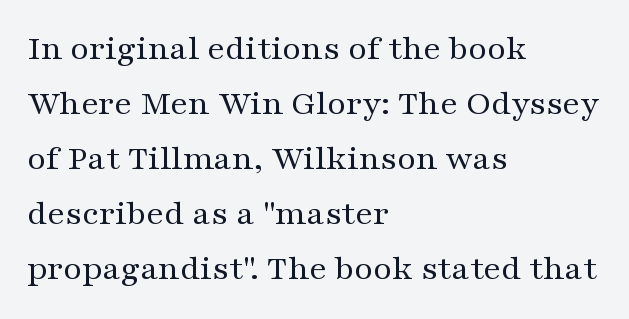
{"serif": "yes", "italic": "no", "bold": "no", "weight": "regular", "width": "wide", "stroke_contrast": "medium", "x_height": "medium", "monospaced": "no", "underline": "no", "align": "left", "line_spacing": "normal", "line_spacing_ratio": 1.53, "letter_spacing": "normal", "letter_spacing_em": 0.0, "glyph_px": 36}
